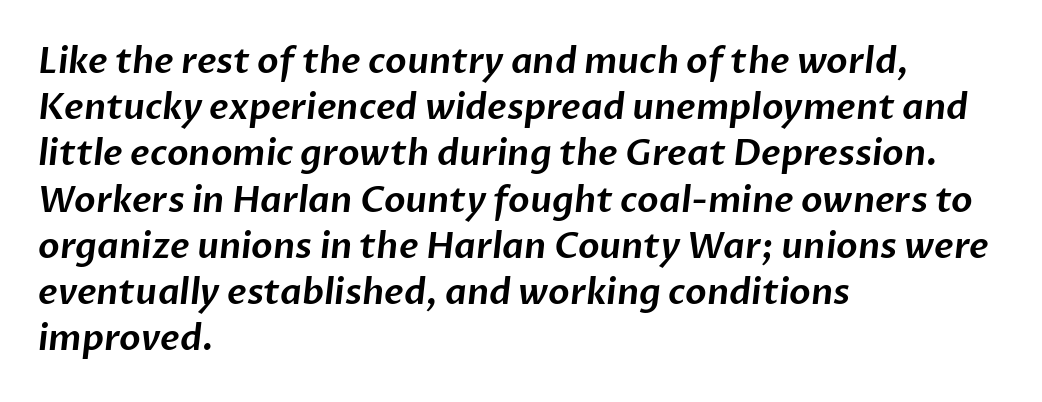
{"serif": "no", "width": "normal", "stroke_contrast": "low", "x_height": "medium", "monospaced": "no", "underline": "no", "align": "left", "line_spacing": "normal", "line_spacing_ratio": 1.32, "letter_spacing": "normal", "letter_spacing_em": 0.0, "glyph_px": 35}
